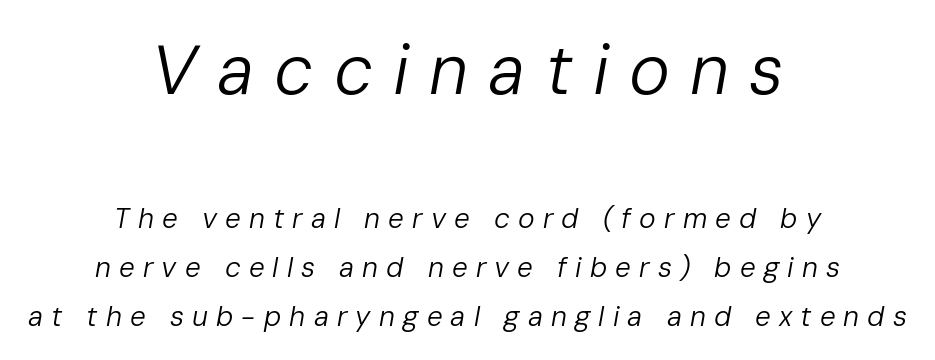
The rendering inserts visible extra space after every character. A light-to-regular cut is what we see here. Size contrast runs from large at the top to small at the bottom. Varying glyph widths throughout — classic text-font behaviour. This sample uses an oblique cut, with every glyph tilted off the vertical.
